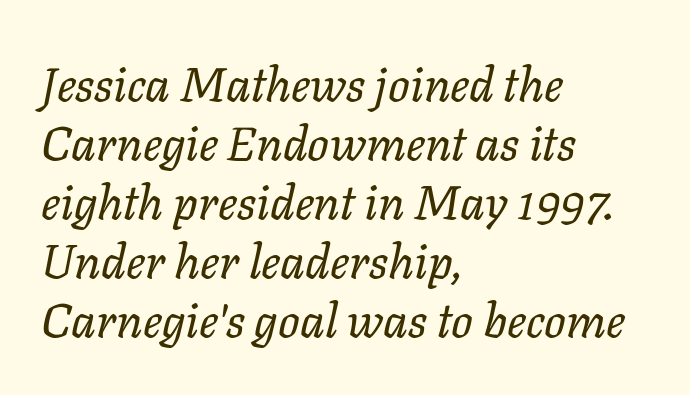
{"italic": "yes", "lean": "right", "slant_degrees": 11, "bold": "no", "weight": "regular", "width": "normal", "stroke_contrast": "low", "x_height": "medium", "monospaced": "no", "underline": "no", "align": "left", "line_spacing_ratio": 1.23, "letter_spacing": "normal", "letter_spacing_em": 0.0, "glyph_px": 48}
